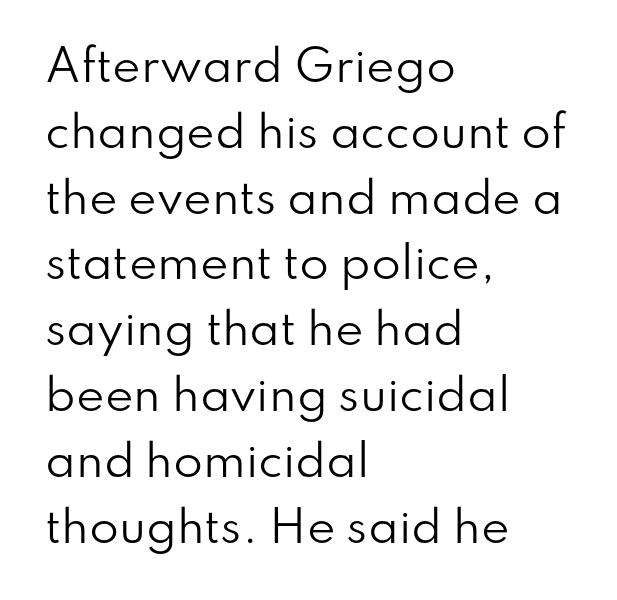
{"serif": "no", "italic": "no", "bold": "no", "weight": "regular", "width": "normal", "stroke_contrast": "low", "x_height": "small", "monospaced": "no", "underline": "no", "align": "left", "line_spacing": "normal", "line_spacing_ratio": 1.53, "letter_spacing": "normal", "letter_spacing_em": 0.0, "glyph_px": 43}
